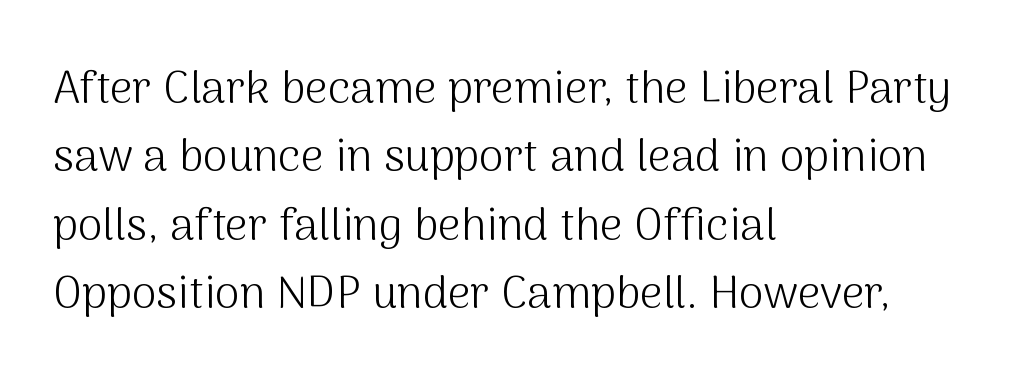
The image shows 45 px light sans-serif type, upright; set left-aligned, normal line spacing (1.52x), normal letter spacing, not underlined; medium stroke contrast and a medium x-height.
